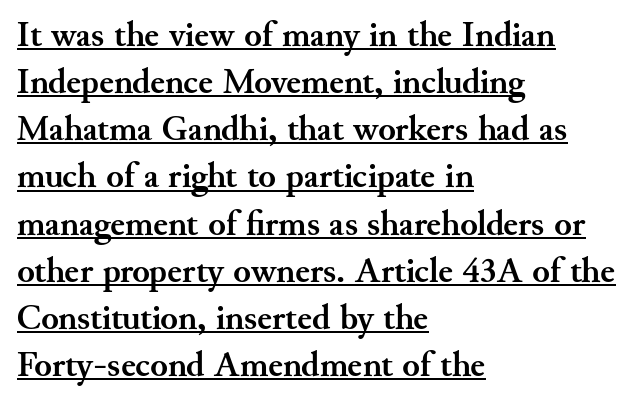
Q: Is the text bold? A: Yes.
Q: Is the text italic (slanted)? A: No, it is upright.
Q: Is the typeface a serif or a sans-serif typeface? A: Serif.
Q: Is the text underlined? A: Yes.
Q: How is the paragraph aligned? A: Left-aligned.
Q: Is the spacing between letters normal or unusually wide? A: Normal.
Q: Is the spacing between lines tight, normal or loose? A: Normal.
Q: Width (condensed, normal, or wide)? A: Normal.
Q: Stroke contrast? A: Medium.
Q: x-height? A: Small.
Q: Monospaced? A: No.
